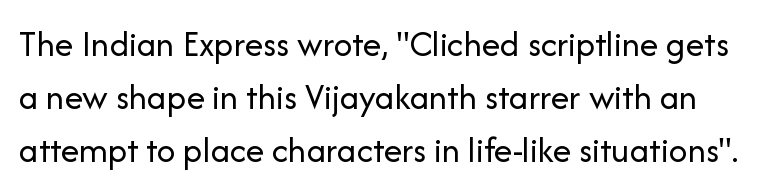
{"serif": "no", "italic": "no", "bold": "no", "weight": "regular", "width": "normal", "stroke_contrast": "low", "x_height": "medium", "monospaced": "no", "underline": "no", "line_spacing": "normal", "line_spacing_ratio": 1.43, "letter_spacing": "normal", "letter_spacing_em": 0.0, "glyph_px": 37}
